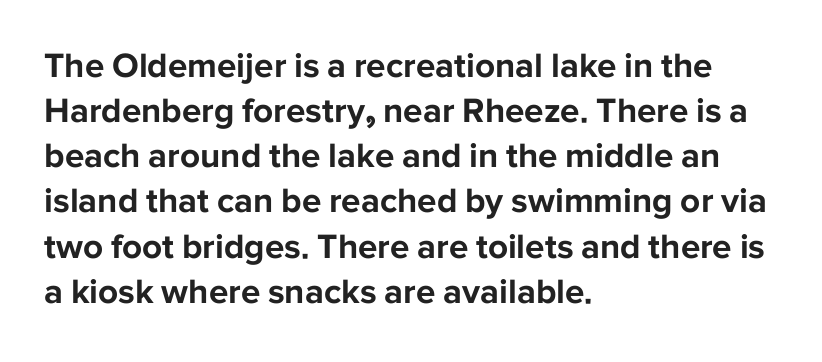
The image shows 35 px bold sans-serif type, upright; set left-aligned, normal line spacing (1.29x), normal letter spacing, not underlined; low stroke contrast and a medium x-height.
